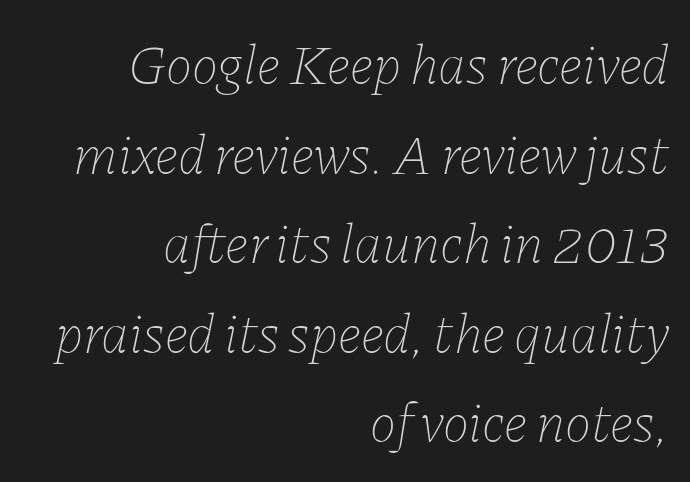
Short note: letters normally spaced. Each row of text sits above clean, open space. Right-aligned paragraph, ragged on the left. The weight would be labelled regular, book, light, or lighter still. The face used here has a pronounced slope to its letters. Horizontal bands of white between lines are of average thickness.
